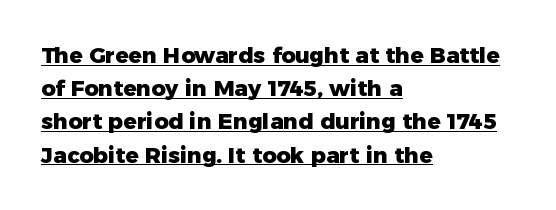
The image shows 22 px bold type, upright; set left-aligned, normal line spacing (1.51x), normal letter spacing, underlined.
